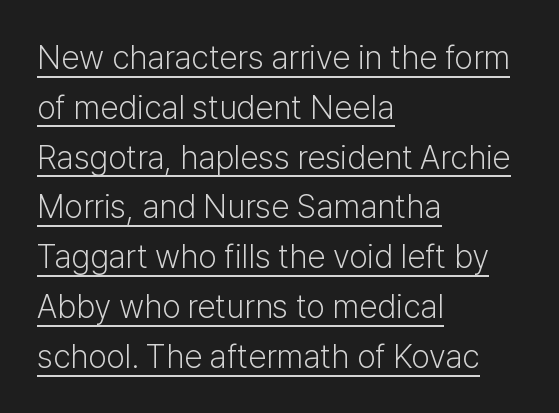
Q: Is the text bold? A: No.
Q: Is the text italic (slanted)? A: No, it is upright.
Q: Is the typeface a serif or a sans-serif typeface? A: Sans-serif.
Q: Is the text underlined? A: Yes.
Q: How is the paragraph aligned? A: Left-aligned.
Q: Is the spacing between letters normal or unusually wide? A: Normal.
Q: Is the spacing between lines tight, normal or loose? A: Normal.
Q: Width (condensed, normal, or wide)? A: Normal.
Q: Stroke contrast? A: Low.
Q: x-height? A: Medium.
Q: Monospaced? A: No.
